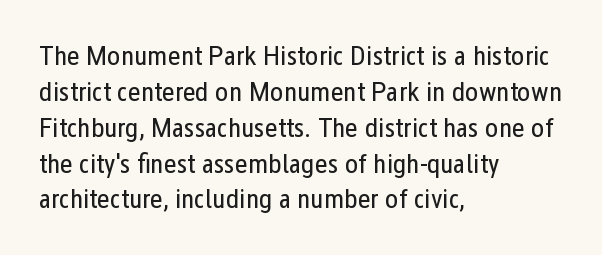
{"serif": "no", "italic": "no", "bold": "no", "weight": "regular", "width": "condensed", "stroke_contrast": "low", "x_height": "medium", "monospaced": "no", "underline": "no", "align": "left", "line_spacing": "normal", "line_spacing_ratio": 1.28, "letter_spacing": "normal", "letter_spacing_em": 0.0, "glyph_px": 28}
